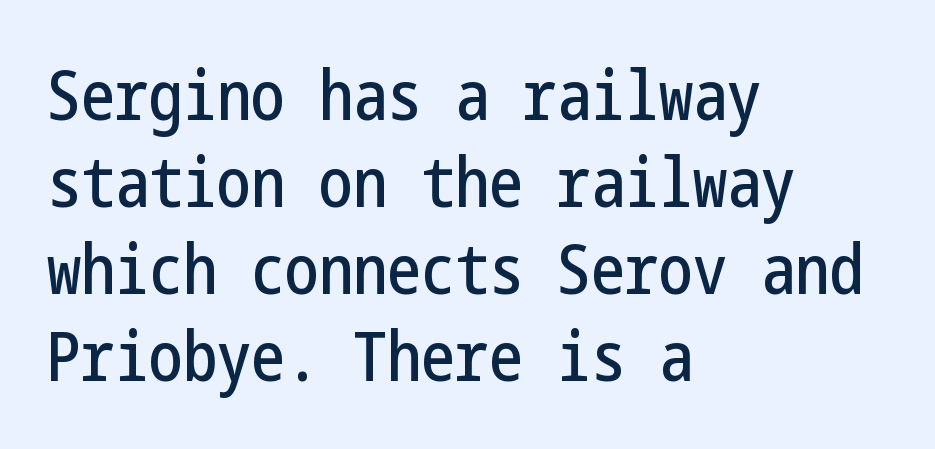
{"serif": "no", "italic": "no", "width": "condensed", "stroke_contrast": "low", "x_height": "medium", "underline": "no", "align": "left", "line_spacing": "normal", "line_spacing_ratio": 1.28, "letter_spacing": "normal", "letter_spacing_em": 0.0, "glyph_px": 68}
